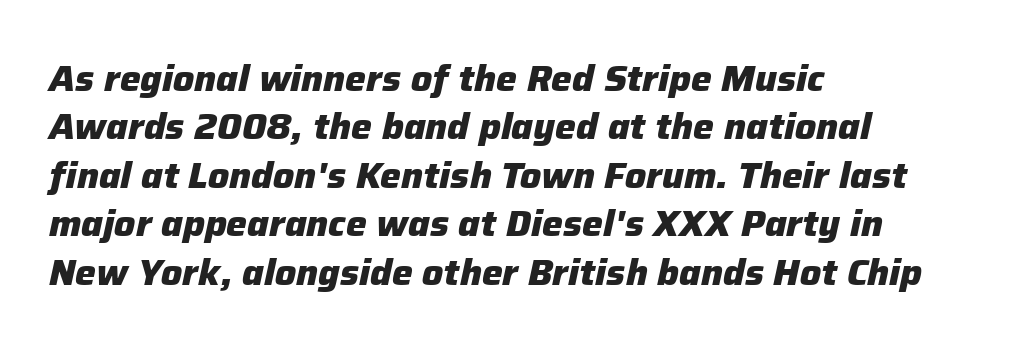
{"italic": "yes", "lean": "right", "slant_degrees": 12, "bold": "yes", "weight": "heavy", "width": "normal", "stroke_contrast": "low", "x_height": "medium", "monospaced": "no", "underline": "no", "align": "left", "line_spacing": "normal", "line_spacing_ratio": 1.31, "letter_spacing": "normal", "letter_spacing_em": 0.0, "glyph_px": 37}
